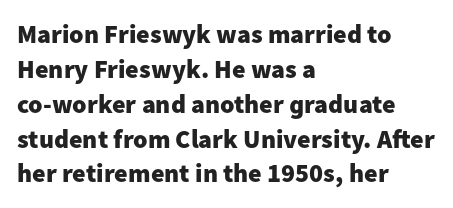
The baseline area is clear. The lines in this sample share a left origin and differ only in where they stop. The type is set solid horizontally, with unmodified tracking. Compared with typical paragraphs, the rows here are spaced about the same. Thick stems and heavy bowls — unmistakably bold. Ascenders rise straight up at ninety degrees.
